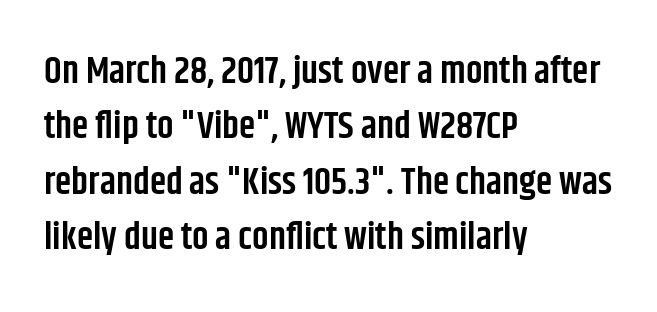
Q: Is the text bold? A: Semi-bold.
Q: Is the text italic (slanted)? A: No, it is upright.
Q: Is the typeface a serif or a sans-serif typeface? A: Sans-serif.
Q: Is the text underlined? A: No.
Q: How is the paragraph aligned? A: Left-aligned.
Q: Is the spacing between letters normal or unusually wide? A: Normal.
Q: Is the spacing between lines tight, normal or loose? A: Normal.
Q: Width (condensed, normal, or wide)? A: Condensed.
Q: Stroke contrast? A: Low.
Q: x-height? A: Large.
Q: Monospaced? A: No.
